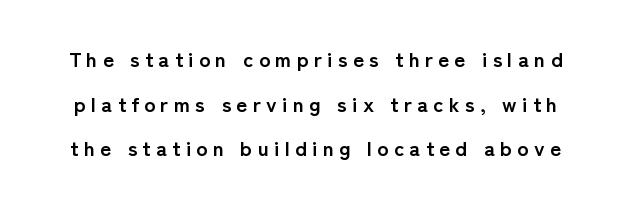
{"italic": "no", "bold": "yes", "underline": "no", "line_spacing": "loose", "line_spacing_ratio": 2.12, "letter_spacing": "wide", "letter_spacing_em": 0.25, "glyph_px": 21}
